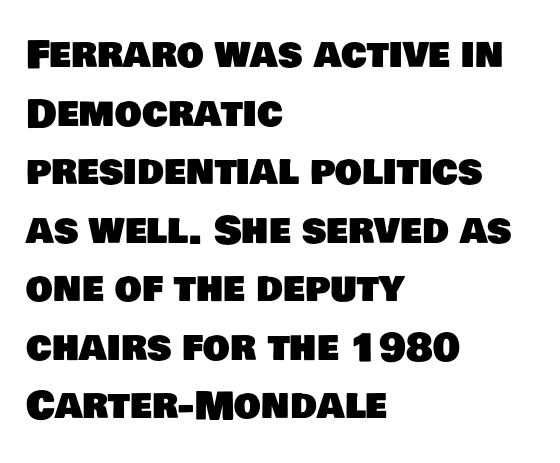
The image shows 38 px sans-serif type; set left-aligned, normal line spacing (1.54x), normal letter spacing, not underlined; low stroke contrast and a large x-height.
